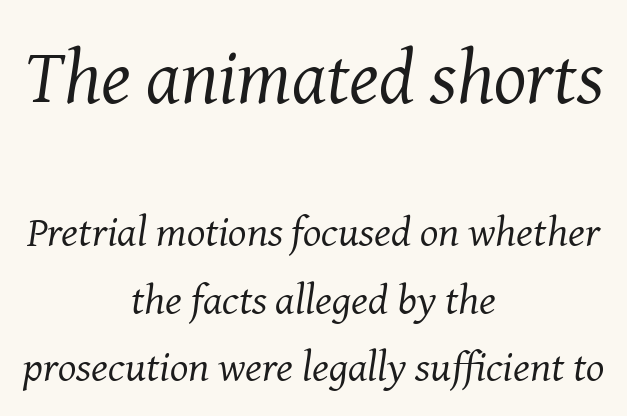
{"serif": "yes", "italic": "yes", "lean": "right", "slant_degrees": 8, "bold": "no", "weight": "regular", "width": "normal", "stroke_contrast": "medium", "x_height": "medium", "monospaced": "no", "underline": "no", "align": "center", "line_spacing": "normal", "line_spacing_ratio": 1.57, "letter_spacing": "normal", "letter_spacing_em": 0.0, "larger_block": "first", "size_ratio": 1.77, "glyph_px": 76}
